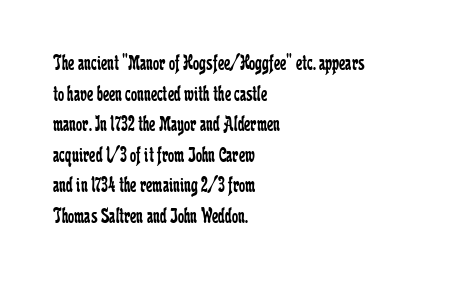
The image shows 22 px text type, upright; set left-aligned, normal line spacing (1.39x), normal letter spacing, not underlined.
